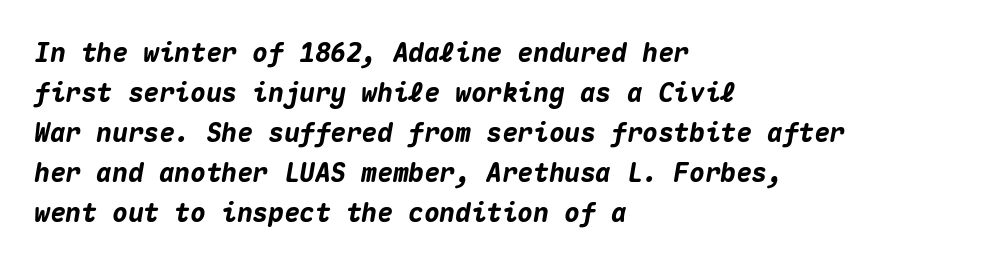
{"italic": "yes", "lean": "right", "slant_degrees": 10, "bold": "yes", "underline": "no", "align": "left", "line_spacing": "normal", "line_spacing_ratio": 1.54, "letter_spacing": "normal", "letter_spacing_em": 0.0, "glyph_px": 26}
